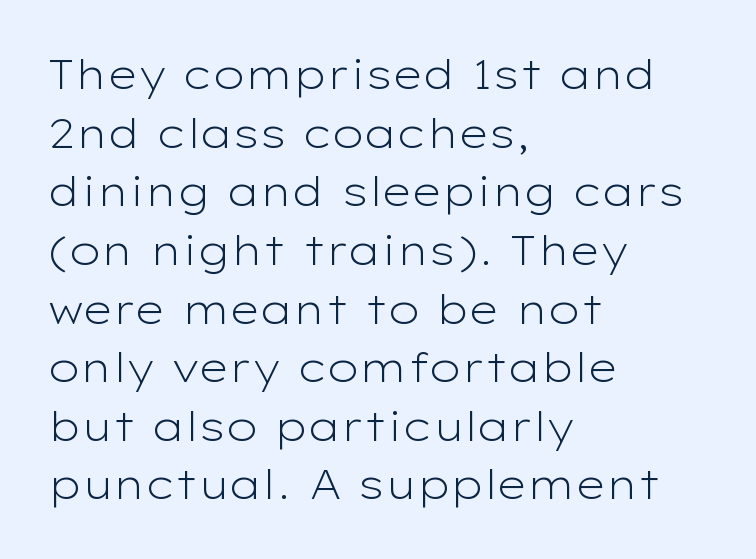
The image shows 41 px light, wide sans-serif type, upright; set left-aligned, normal line spacing (1.43x), normal letter spacing, not underlined; low stroke contrast and a medium x-height.
